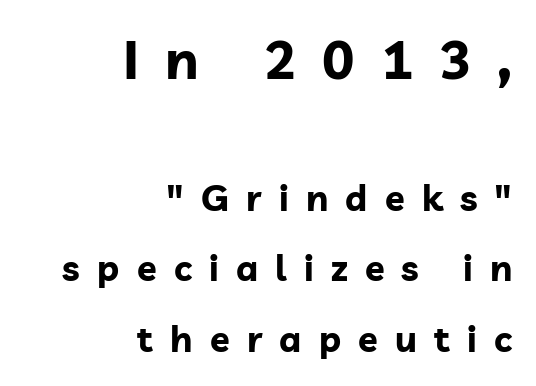
This sample uses a sans-serif face. The passage shown is typed in a proportional face where columns would drift. Emphasis by weight is at full strength: bold. In this sample the first text group is rendered at the bigger scale. Observe the wide spacing: letters keep a clear distance from each other. Every character sits straight up, as roman type does.
